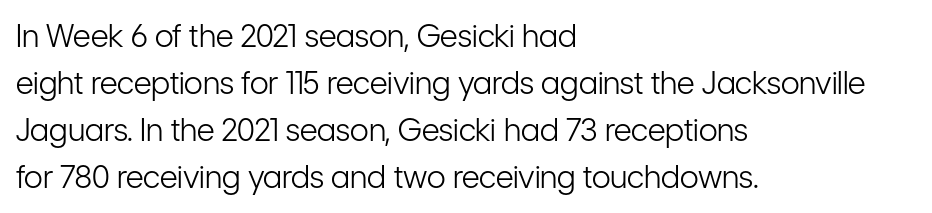
Q: Is the text bold? A: No.
Q: Is the text italic (slanted)? A: No, it is upright.
Q: Is the typeface a serif or a sans-serif typeface? A: Sans-serif.
Q: Is the text underlined? A: No.
Q: How is the paragraph aligned? A: Left-aligned.
Q: Is the spacing between letters normal or unusually wide? A: Normal.
Q: Is the spacing between lines tight, normal or loose? A: Normal.
Q: Width (condensed, normal, or wide)? A: Condensed.
Q: Stroke contrast? A: Low.
Q: x-height? A: Medium.
Q: Monospaced? A: No.
